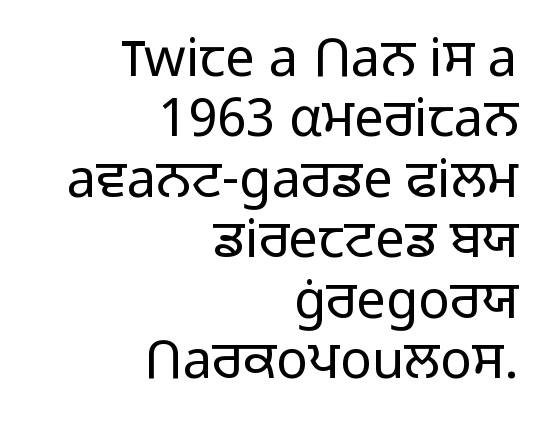
Q: Is the text bold? A: No.
Q: Is the text italic (slanted)? A: No, it is upright.
Q: Is the typeface a serif or a sans-serif typeface? A: Sans-serif.
Q: Is the text underlined? A: No.
Q: How is the paragraph aligned? A: Right-aligned.
Q: Is the spacing between letters normal or unusually wide? A: Normal.
Q: Is the spacing between lines tight, normal or loose? A: Tight.
Q: Width (condensed, normal, or wide)? A: Normal.
Q: Stroke contrast? A: Low.
Q: x-height? A: Medium.
Q: Monospaced? A: No.
